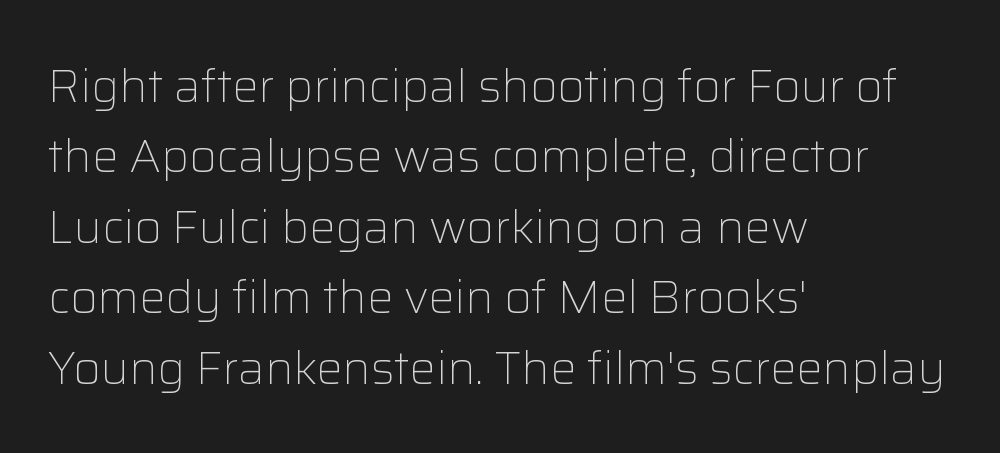
Has an underline been added? It has not. No feet cap the strokes, marking this as sans-serif type. Letters have the restrained weight of plain body copy at most. Students, note that the glyphs here touch the page at normal intervals. Leftover space on each line is placed entirely after the last word. Honestly, the row spacing looks completely unremarkable.
